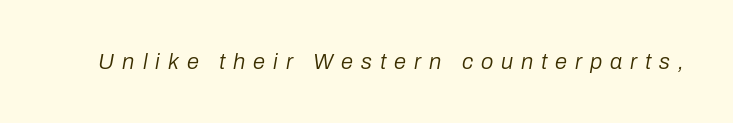
Inter-character spacing is expanded well beyond the font's built-in metrics. Slant detected: the letters are inclined. Compared with a typical body face, this is equally light or lighter still. Each row of text sits above clean, open space.
